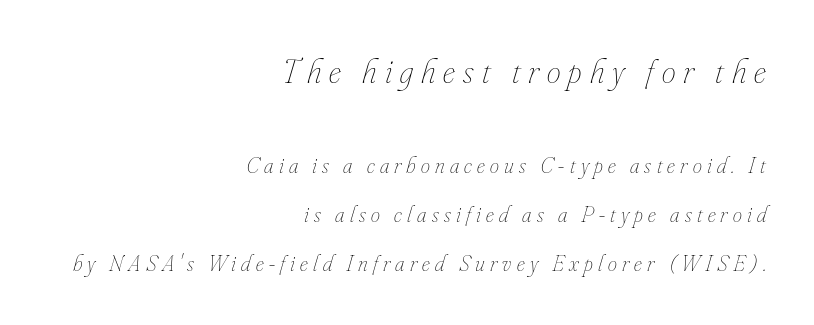
The image shows 35 px thin, condensed type, italic (leaning right); set right-aligned, loose line spacing (2.12x), unusually wide letter spacing (+0.23 em), not underlined; the first (top) block is 1.52x larger; low stroke contrast and a small x-height.
